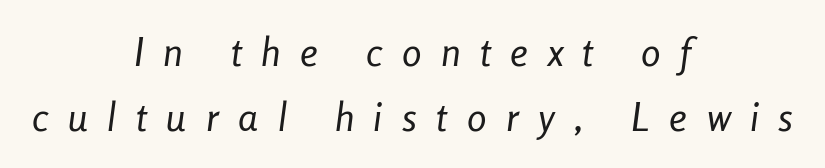
{"italic": "yes", "lean": "right", "slant_degrees": 8, "bold": "no", "weight": "regular", "width": "condensed", "stroke_contrast": "low", "x_height": "medium", "monospaced": "no", "underline": "no", "align": "center", "line_spacing": "normal", "line_spacing_ratio": 1.66, "letter_spacing": "wide", "letter_spacing_em": 0.5, "glyph_px": 39}
